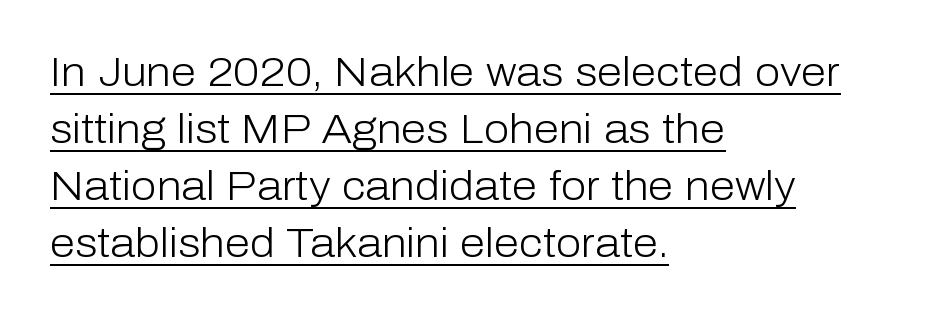
{"serif": "no", "italic": "no", "bold": "no", "weight": "light", "width": "normal", "stroke_contrast": "low", "x_height": "medium", "monospaced": "no", "underline": "yes", "align": "left", "line_spacing": "normal", "line_spacing_ratio": 1.39, "letter_spacing": "normal", "letter_spacing_em": 0.0, "glyph_px": 41}
